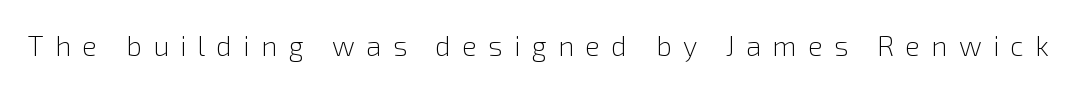
The strip under each line holds only bare page. Italic? Not at all — the glyphs are vertical. Here the designer chose a conventional face with non-uniform glyph widths. Here the glyphs are tracked loosely, breaking word shapes into spaced letters. Is the type heavy? It reads as light-to-regular instead.
